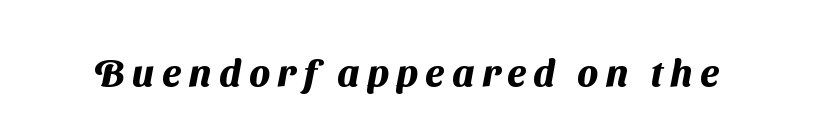
Q: Is the text bold? A: Yes.
Q: Is the typeface a serif or a sans-serif typeface? A: Sans-serif.
Q: Is the text underlined? A: No.
Q: Is the spacing between letters normal or unusually wide? A: Unusually wide.
Q: Width (condensed, normal, or wide)? A: Normal.
Q: Stroke contrast? A: Medium.
Q: x-height? A: Medium.
Q: Monospaced? A: No.
